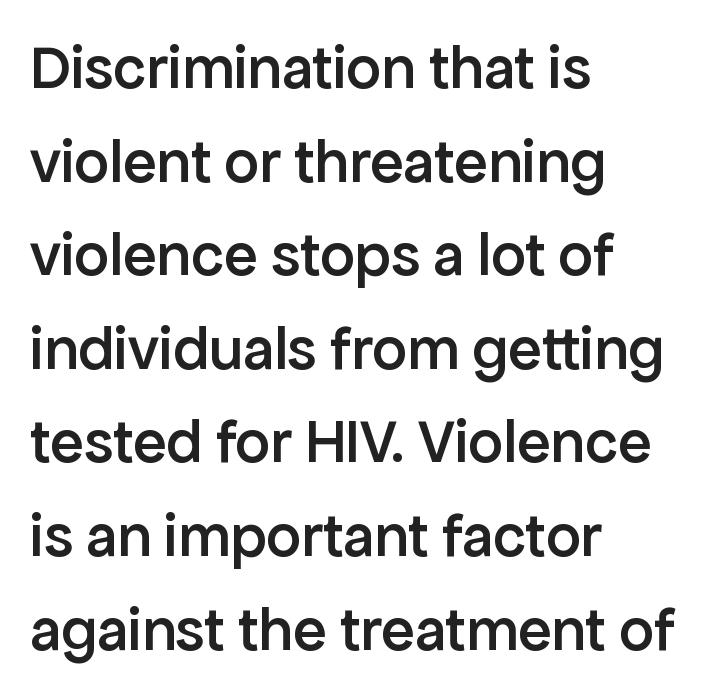
Q: Is the text bold? A: Semi-bold.
Q: Is the text italic (slanted)? A: No, it is upright.
Q: Is the typeface a serif or a sans-serif typeface? A: Sans-serif.
Q: Is the text underlined? A: No.
Q: How is the paragraph aligned? A: Left-aligned.
Q: Is the spacing between letters normal or unusually wide? A: Normal.
Q: Is the spacing between lines tight, normal or loose? A: Normal.
Q: Width (condensed, normal, or wide)? A: Normal.
Q: Stroke contrast? A: Low.
Q: x-height? A: Medium.
Q: Monospaced? A: No.
